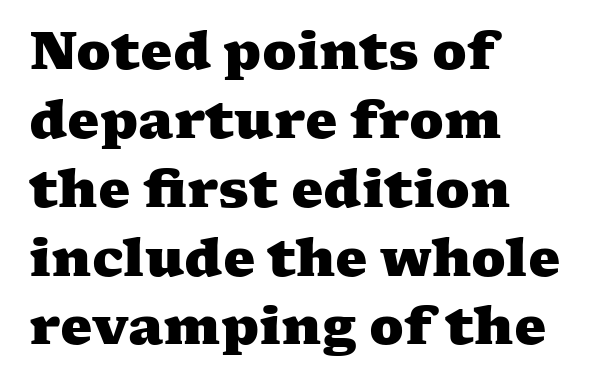
{"serif": "yes", "bold": "yes", "weight": "heavy", "width": "wide", "stroke_contrast": "medium", "x_height": "medium", "monospaced": "no", "underline": "no", "align": "left", "line_spacing": "normal", "line_spacing_ratio": 1.35, "letter_spacing": "normal", "letter_spacing_em": 0.0, "glyph_px": 51}
